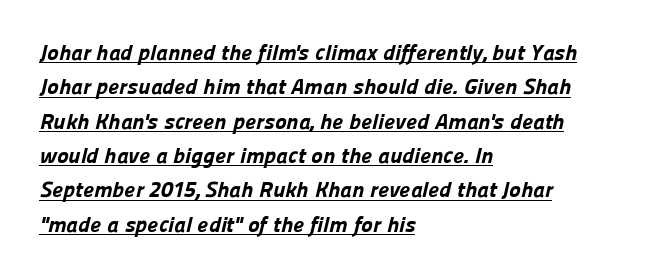
{"bold": "yes", "underline": "yes", "align": "left", "line_spacing": "normal", "line_spacing_ratio": 1.56, "letter_spacing": "normal", "letter_spacing_em": 0.0, "glyph_px": 22}
